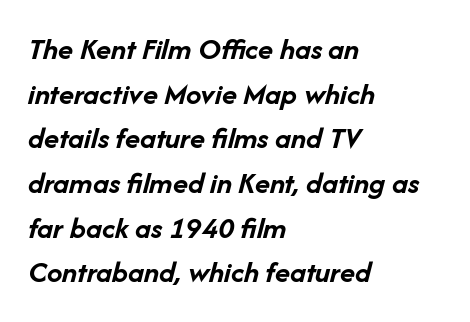
The image shows 31 px semibold type, italic (leaning right); set left-aligned, normal line spacing (1.44x), normal letter spacing, not underlined; low stroke contrast and a medium x-height.
